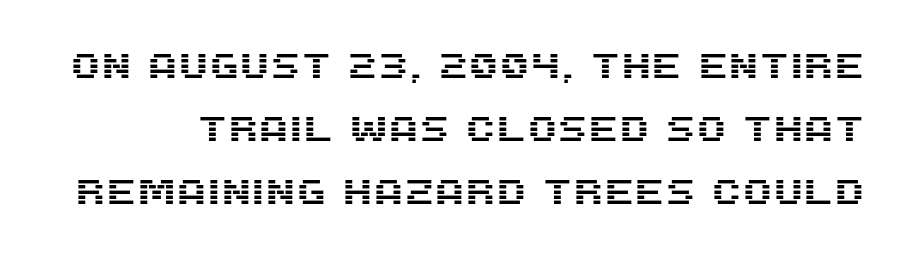
Q: Is the text italic (slanted)? A: No, it is upright.
Q: Is the typeface a serif or a sans-serif typeface? A: Sans-serif.
Q: Is the text underlined? A: No.
Q: Is the spacing between letters normal or unusually wide? A: Normal.
Q: Width (condensed, normal, or wide)? A: Normal.
Q: Stroke contrast? A: Medium.
Q: x-height? A: Large.
Q: Monospaced? A: No.
